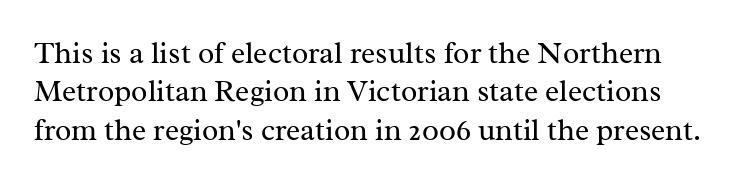
Q: Is the text bold? A: No.
Q: Is the text italic (slanted)? A: No, it is upright.
Q: Is the typeface a serif or a sans-serif typeface? A: Serif.
Q: Is the text underlined? A: No.
Q: Is the spacing between letters normal or unusually wide? A: Normal.
Q: Is the spacing between lines tight, normal or loose? A: Normal.
Q: Width (condensed, normal, or wide)? A: Normal.
Q: Stroke contrast? A: Medium.
Q: x-height? A: Medium.
Q: Monospaced? A: No.
